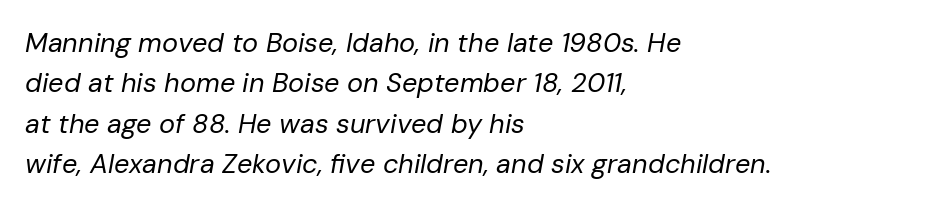
The image shows 27 px text type, italic (leaning right); set left-aligned, normal line spacing (1.5x), normal letter spacing, not underlined.
